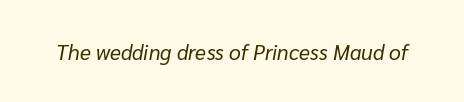
Honestly, the letter spacing is just normal — you wouldn't notice it. The specimen reads as italic at a glance. On a weight scale, this lands at 450 or below. The zone under the glyphs is completely vacant.
